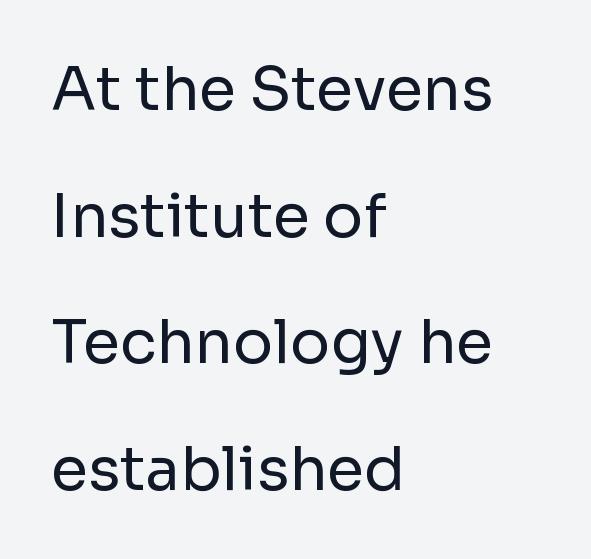
The image shows 60 px regular-weight sans-serif type, upright; set left-aligned, loose line spacing (2.11x), normal letter spacing, not underlined; low stroke contrast and a medium x-height.
